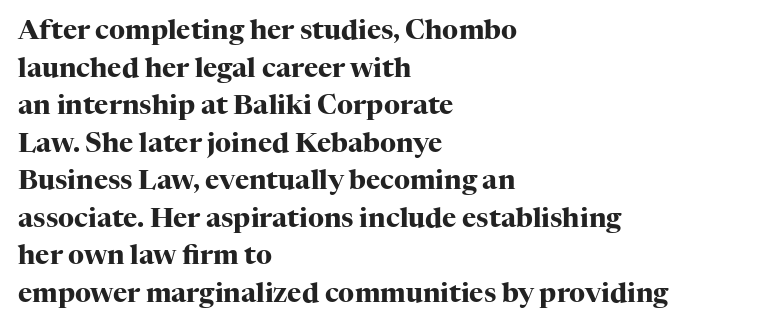
Its strokes are broad and dark, the hallmark of bold type. The letterforms sit shoulder to shoulder at normal distance. Horizontal alignment here is leftward, the default for most running prose. Each new line begins a customary step beneath the previous one. Has an underline been added? It has not. Characters remain perfectly vertical along every line.
